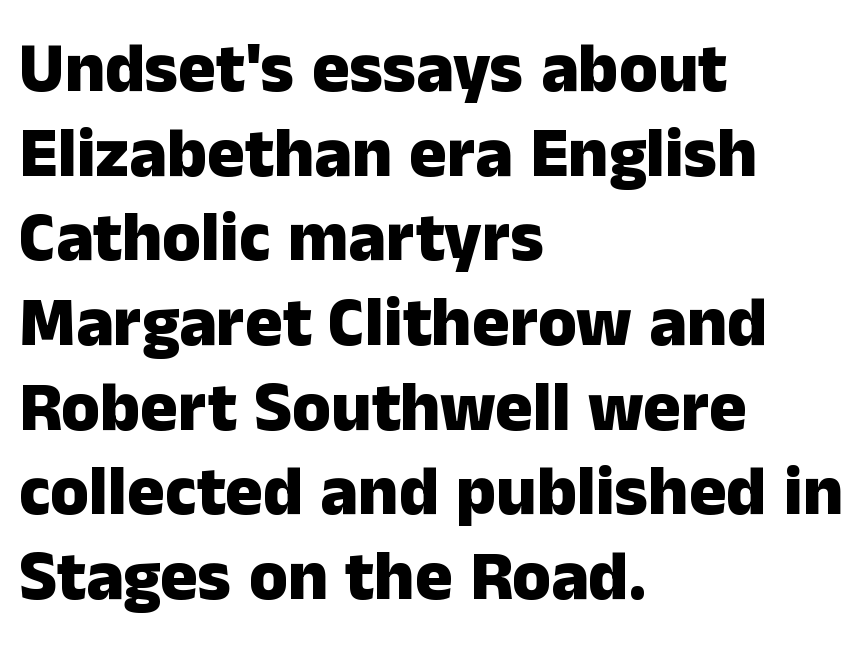
{"serif": "no", "italic": "no", "bold": "yes", "weight": "heavy", "width": "normal", "stroke_contrast": "low", "x_height": "medium", "monospaced": "no", "underline": "no", "align": "left", "line_spacing_ratio": 1.21, "letter_spacing": "normal", "letter_spacing_em": 0.0, "glyph_px": 70}
